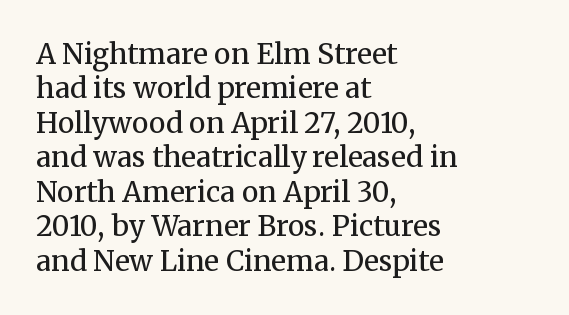
The rendering uses natural spacing where letterforms have individual widths. The compositor pushed each line to the left boundary. Does extra space separate the letters? No, they use regular spacing. Stem width sits at or under what a default text font uses.
